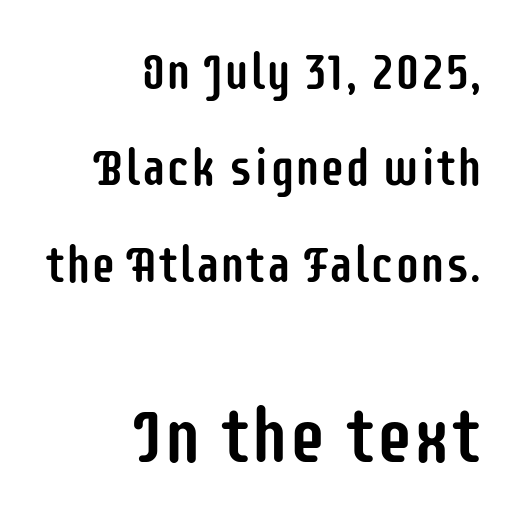
Q: Is the text italic (slanted)? A: No, it is upright.
Q: Is the typeface a serif or a sans-serif typeface? A: Sans-serif.
Q: Is the text underlined? A: No.
Q: How is the paragraph aligned? A: Right-aligned.
Q: Is the spacing between letters normal or unusually wide? A: Normal.
Q: Is the spacing between lines tight, normal or loose? A: Loose.
Q: Which block of text is set in a larger size, the first (top) or the second (bottom)? A: The second (bottom) one.
Q: Width (condensed, normal, or wide)? A: Condensed.
Q: Stroke contrast? A: Low.
Q: x-height? A: Large.
Q: Monospaced? A: No.
